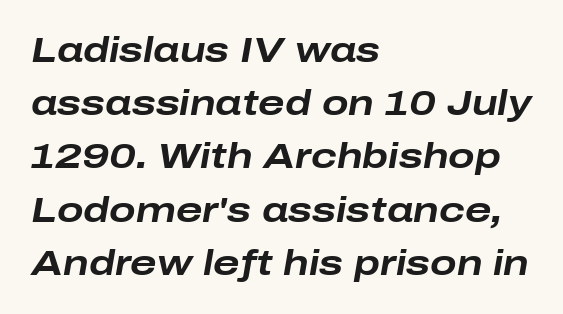
Varying glyph widths throughout — classic text-font behaviour. The area under the type is left untouched. The whole block is typeset with a tilt. Normally led — the rows are evenly, conventionally spaced. Students, note that the glyphs here touch the page at normal intervals.
